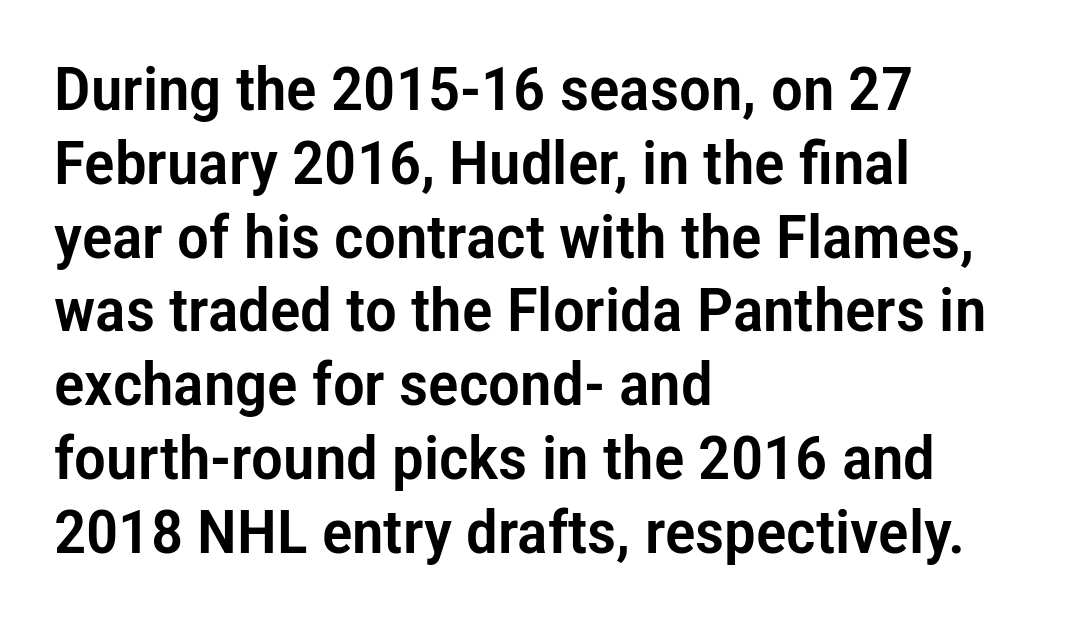
Compared with typical body copy, the letter spacing here is the same. The characters display no serif detailing; their extremities are plain. The type sits square on the baseline with zero lean. Short and long lines alike share a common starting point at left.
